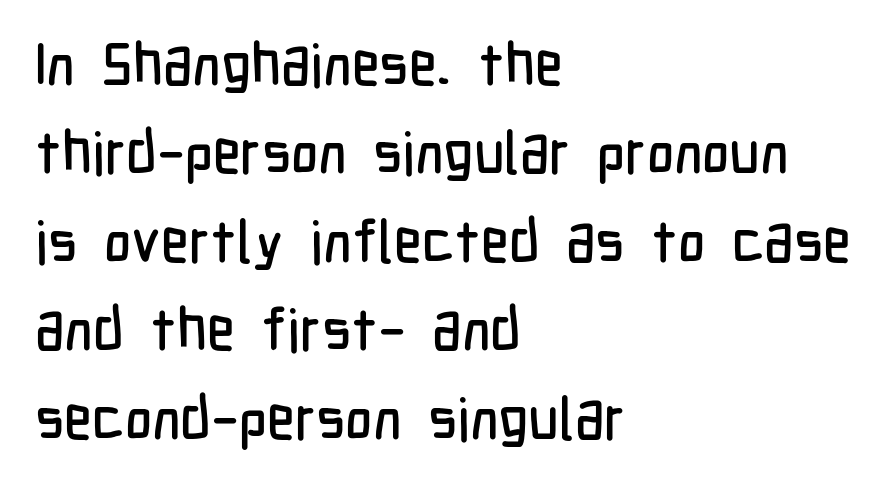
Q: Is the text italic (slanted)? A: No, it is upright.
Q: Is the typeface a serif or a sans-serif typeface? A: Sans-serif.
Q: Is the text underlined? A: No.
Q: How is the paragraph aligned? A: Left-aligned.
Q: Is the spacing between letters normal or unusually wide? A: Normal.
Q: Is the spacing between lines tight, normal or loose? A: Normal.
Q: Width (condensed, normal, or wide)? A: Condensed.
Q: Stroke contrast? A: Low.
Q: x-height? A: Medium.
Q: Monospaced? A: No.
